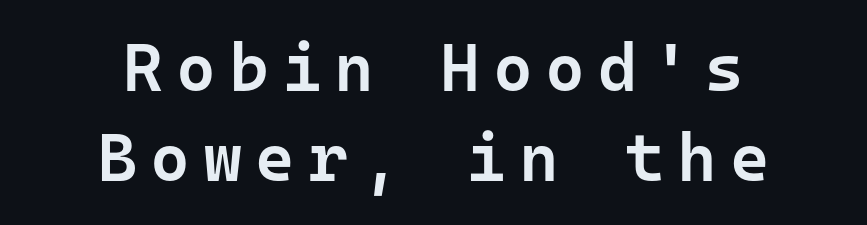
Type style note: lacks serifs. The lines in this sample share a center point and differ in where they start and stop. The area under the type is left untouched. Each letter, wide or thin by design, is forced into the same width here. Style check: upright.
